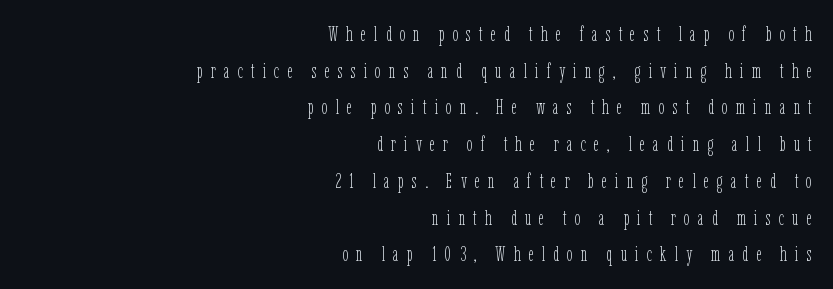
The image shows 21 px text type, upright; set right-aligned, line spacing 1.75x, unusually wide letter spacing (+0.38 em), not underlined.
